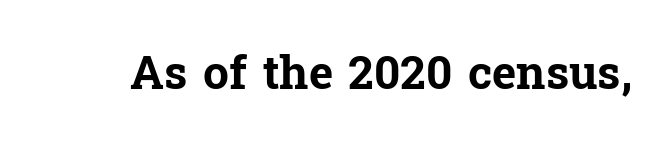
{"serif": "yes", "italic": "no", "bold": "yes", "weight": "bold", "width": "normal", "stroke_contrast": "low", "x_height": "medium", "monospaced": "no", "underline": "no", "letter_spacing": "normal", "letter_spacing_em": 0.0, "glyph_px": 46}
